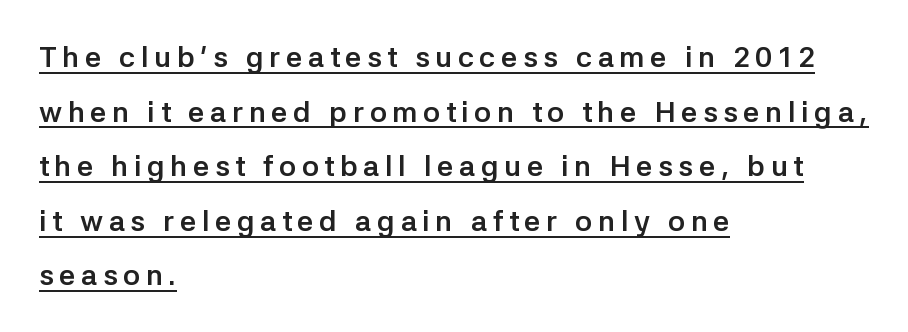
The image shows 29 px semibold sans-serif type, upright; set left-aligned, line spacing 1.88x, underlined; low stroke contrast and a medium x-height.
